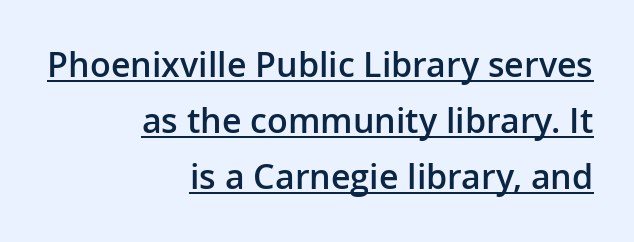
Q: Is the text bold? A: Semi-bold.
Q: Is the text italic (slanted)? A: No, it is upright.
Q: Is the typeface a serif or a sans-serif typeface? A: Sans-serif.
Q: Is the text underlined? A: Yes.
Q: How is the paragraph aligned? A: Right-aligned.
Q: Is the spacing between letters normal or unusually wide? A: Normal.
Q: Is the spacing between lines tight, normal or loose? A: Normal.
Q: Width (condensed, normal, or wide)? A: Normal.
Q: Stroke contrast? A: Low.
Q: x-height? A: Medium.
Q: Monospaced? A: No.
